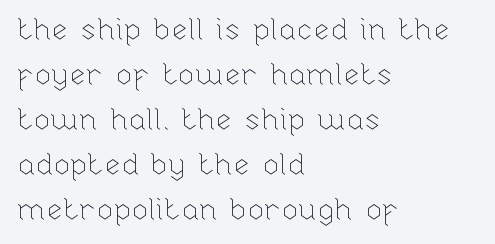
Q: Is the text bold? A: No.
Q: Is the text italic (slanted)? A: No, it is upright.
Q: Is the text underlined? A: No.
Q: How is the paragraph aligned? A: Left-aligned.
Q: Is the spacing between letters normal or unusually wide? A: Normal.
Q: Is the spacing between lines tight, normal or loose? A: Normal.
Q: Width (condensed, normal, or wide)? A: Normal.
Q: Stroke contrast? A: Low.
Q: x-height? A: Medium.
Q: Monospaced? A: No.
